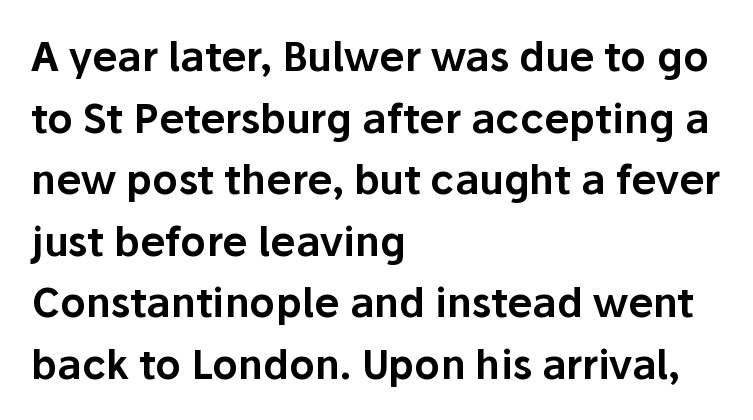
Visually the block forms a straight wall on the left and a jagged coastline on the right. Examine the stroke ends and you'll find no serifs. Underlining? Definitely not there. The face used here is rendered with its standard letterfit. Think of a printed novel: that variable character pitch is what you see here.
